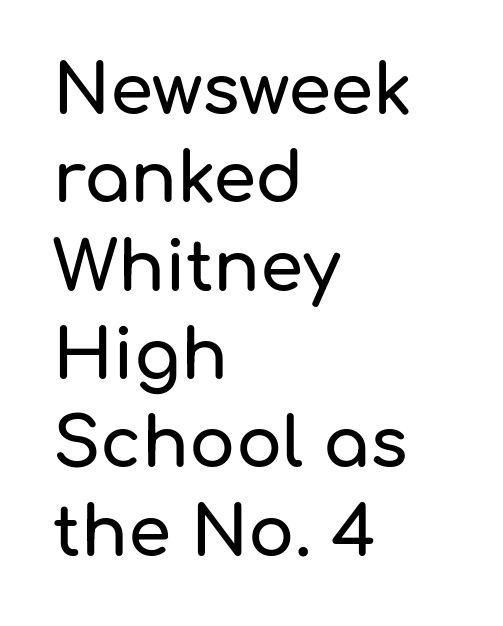
{"serif": "no", "italic": "no", "width": "normal", "stroke_contrast": "low", "x_height": "medium", "monospaced": "no", "underline": "no", "align": "left", "line_spacing": "normal", "line_spacing_ratio": 1.28, "letter_spacing": "normal", "letter_spacing_em": 0.0, "glyph_px": 69}
